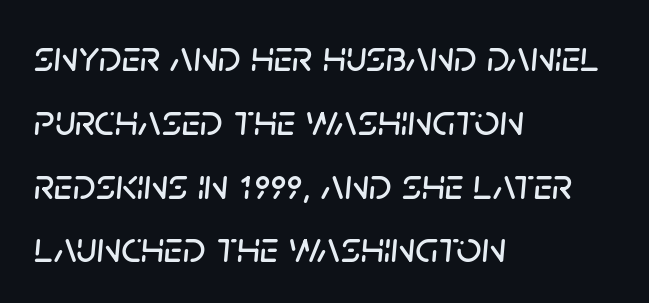
The image shows 44 px text type, italic (leaning right); set left-aligned, normal line spacing (1.45x), normal letter spacing, not underlined; low stroke contrast and a large x-height.
